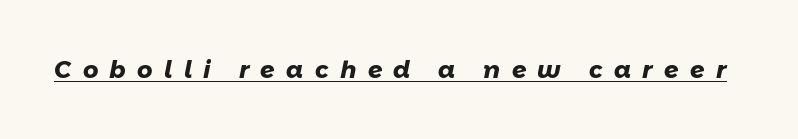
The image shows 24 px bold type; set unusually wide letter spacing (+0.47 em), underlined.
